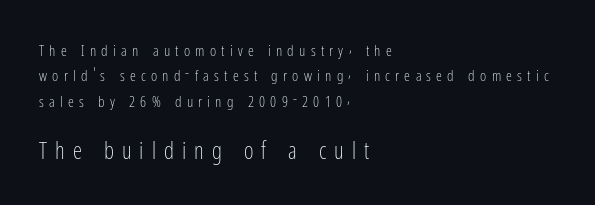
A normal amount of white space separates one row of letters from the next. Character size in the trailing block exceeds that of the leading block. Quick note: not italic, upright. Vertical stems look standard width or narrower in stroke. A clean baseline with only descenders dipping below it.
